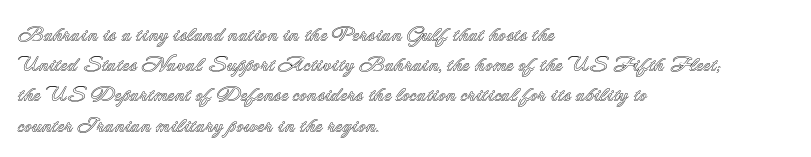
The image shows 21 px text type; set left-aligned, normal line spacing (1.44x), normal letter spacing, not underlined.
